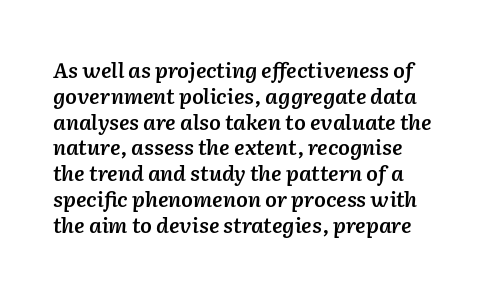
{"italic": "yes", "lean": "right", "slant_degrees": 2, "bold": "semi", "underline": "no", "line_spacing_ratio": 1.23, "letter_spacing": "normal", "letter_spacing_em": 0.0, "glyph_px": 21}
